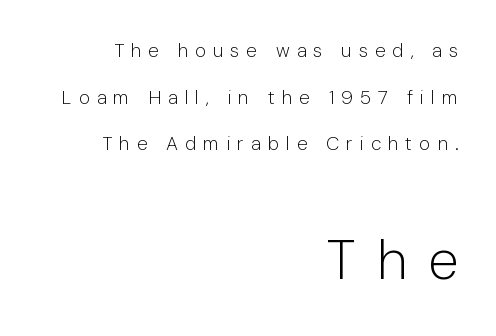
{"serif": "no", "italic": "no", "bold": "no", "weight": "light", "width": "normal", "stroke_contrast": "low", "x_height": "medium", "monospaced": "no", "underline": "no", "align": "right", "line_spacing": "loose", "line_spacing_ratio": 2.46, "letter_spacing": "wide", "letter_spacing_em": 0.37, "larger_block": "second", "size_ratio": 2.95, "glyph_px": 56}
